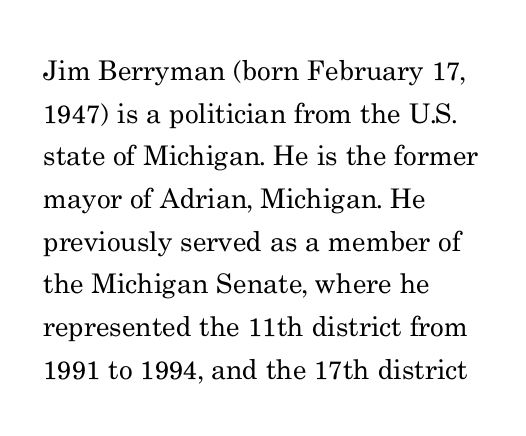
Q: Is the text bold? A: No.
Q: Is the text italic (slanted)? A: No, it is upright.
Q: Is the text underlined? A: No.
Q: How is the paragraph aligned? A: Left-aligned.
Q: Is the spacing between letters normal or unusually wide? A: Normal.
Q: Is the spacing between lines tight, normal or loose? A: Normal.
